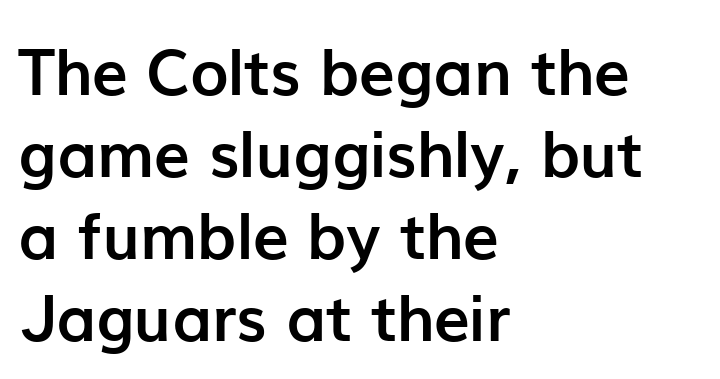
A typesetter would call this zero additional tracking. The paragraph shown leans on its left margin. The typography opts for an upright posture over an oblique one. Its strokes are broad and dark, the hallmark of bold type. Spacing verdict: proportional, widths tailored to each character. This block has exactly the height ordinary leading produces.
